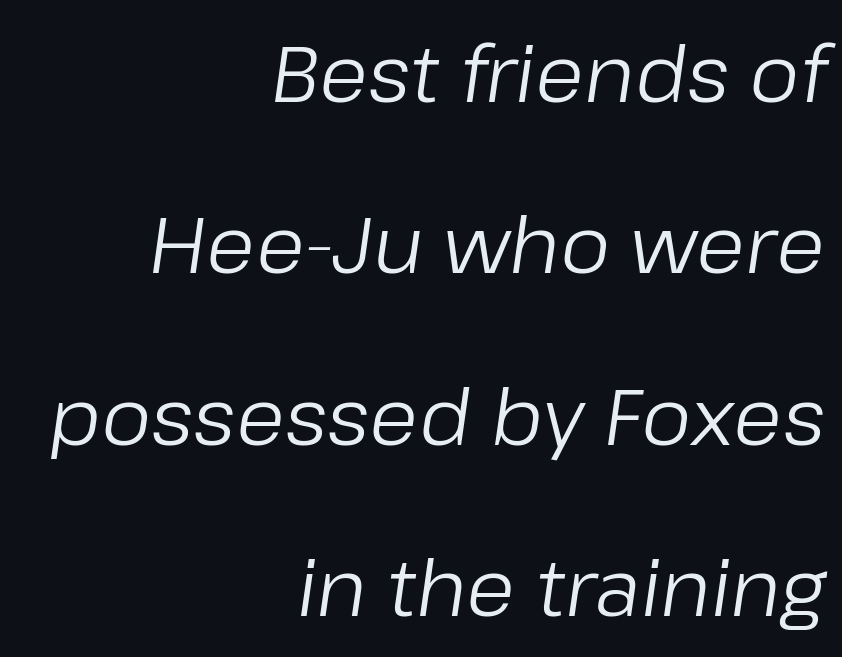
The gap between lines stays unmarked. Stems and bowls with no extra thickness — not bold. The face used here is proportionally spaced, like ordinary book or web type. The passage shown has conventional tracking throughout. If you measured baseline to baseline, you'd find a long distance. Every character sits at an angle, as italics do.
